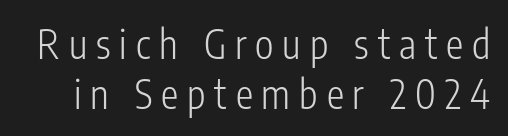
Here the glyphs are tracked loosely, breaking word shapes into spaced letters. The characters are drawn with everyday or finer stroke widths. Successive baselines arrive at the customary interval. The specimen omits any rule beneath the text block's lines.
